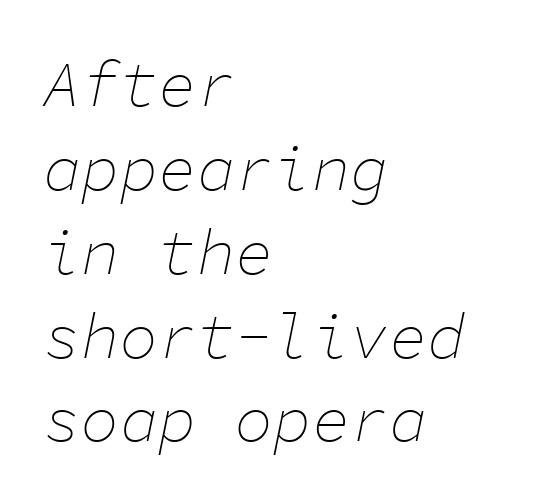
Q: Is the text bold? A: No.
Q: Is the text italic (slanted)? A: Yes, it leans right by about 11 degrees.
Q: Is the text underlined? A: No.
Q: How is the paragraph aligned? A: Left-aligned.
Q: Is the spacing between letters normal or unusually wide? A: Normal.
Q: Is the spacing between lines tight, normal or loose? A: Normal.
Q: Width (condensed, normal, or wide)? A: Normal.
Q: Stroke contrast? A: Low.
Q: x-height? A: Medium.
Q: Monospaced? A: Yes.
